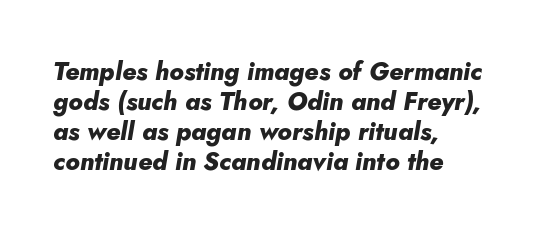
The image shows 25 px bold type, italic (leaning right); set left-aligned, line spacing 1.2x, normal letter spacing, not underlined.
